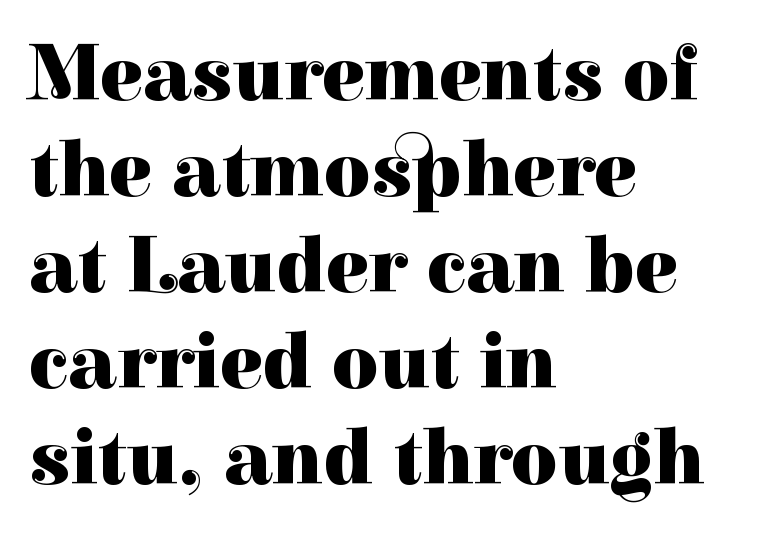
{"serif": "yes", "italic": "no", "bold": "yes", "weight": "heavy", "width": "normal", "stroke_contrast": "high", "x_height": "medium", "monospaced": "no", "underline": "no", "align": "left", "line_spacing_ratio": 1.2, "letter_spacing": "normal", "letter_spacing_em": 0.0, "glyph_px": 80}
